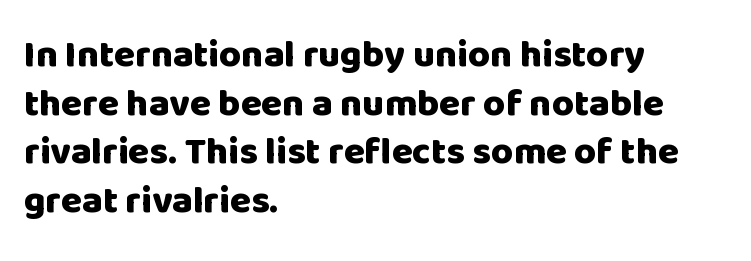
{"serif": "no", "italic": "no", "bold": "yes", "weight": "heavy", "width": "normal", "stroke_contrast": "low", "x_height": "large", "monospaced": "no", "underline": "no", "align": "left", "line_spacing": "normal", "line_spacing_ratio": 1.28, "letter_spacing": "normal", "letter_spacing_em": 0.0, "glyph_px": 38}
